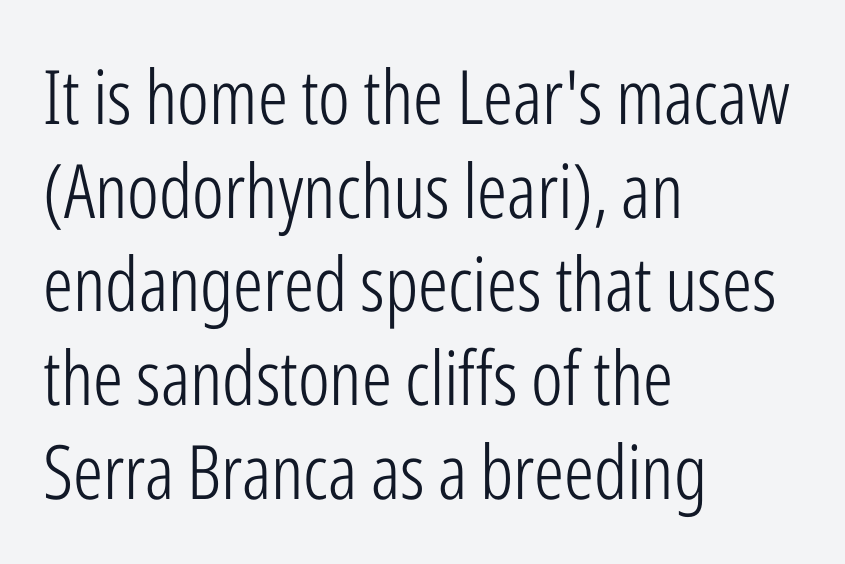
You could not count columns in this text — the font is proportionally spaced. Think standard paragraph weight, or any step lighter than that. This rendering features lettering with no underline. Honestly, the row spacing looks completely unremarkable.
